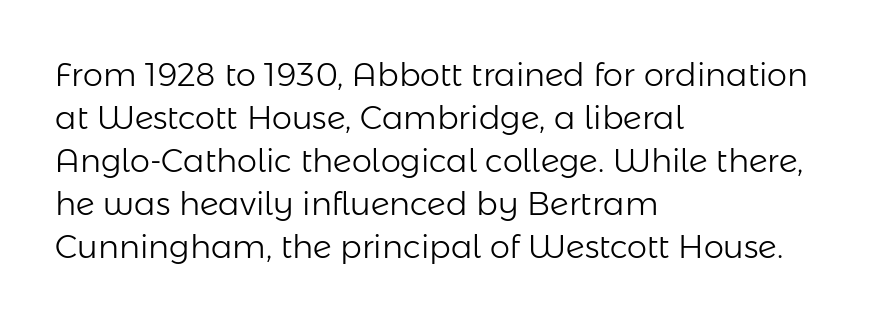
{"serif": "no", "italic": "no", "bold": "no", "weight": "light", "width": "normal", "stroke_contrast": "low", "x_height": "medium", "monospaced": "no", "underline": "no", "align": "left", "line_spacing": "normal", "line_spacing_ratio": 1.34, "letter_spacing": "normal", "letter_spacing_em": 0.0, "glyph_px": 32}
